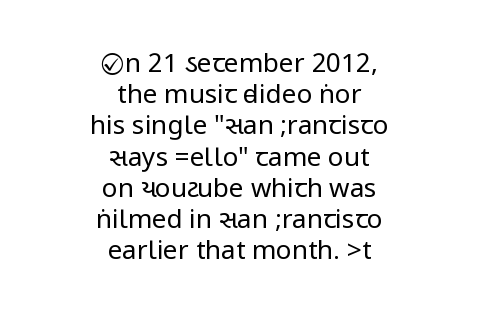
{"italic": "no", "bold": "no", "underline": "no", "align": "center", "line_spacing_ratio": 1.2, "letter_spacing": "normal", "letter_spacing_em": 0.0, "glyph_px": 26}
